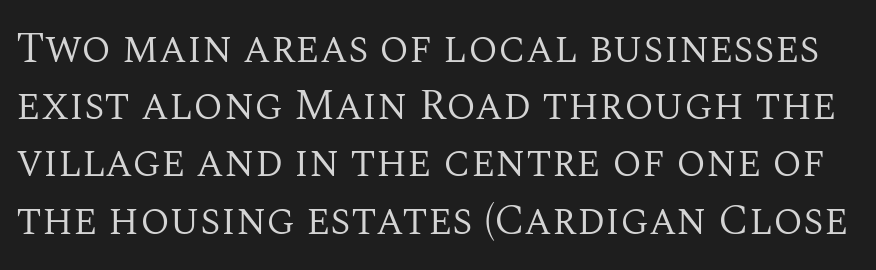
The image shows 43 px regular-weight serif type, upright; set normal line spacing (1.33x), normal letter spacing, not underlined; medium stroke contrast and a large x-height.
